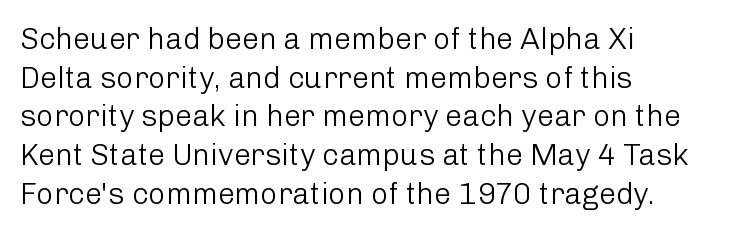
{"serif": "no", "italic": "no", "bold": "no", "weight": "light", "width": "normal", "stroke_contrast": "low", "x_height": "medium", "monospaced": "no", "underline": "no", "align": "left", "line_spacing": "normal", "line_spacing_ratio": 1.29, "letter_spacing": "normal", "letter_spacing_em": 0.0, "glyph_px": 30}
